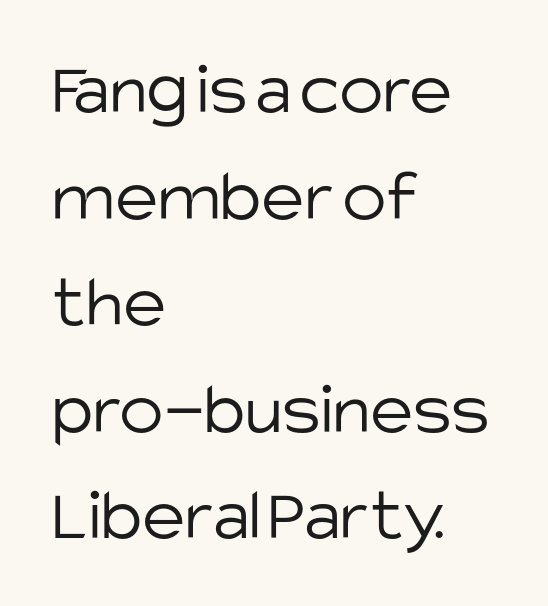
Q: Is the text bold? A: No.
Q: Is the text italic (slanted)? A: No, it is upright.
Q: Is the typeface a serif or a sans-serif typeface? A: Sans-serif.
Q: Is the text underlined? A: No.
Q: How is the paragraph aligned? A: Left-aligned.
Q: Is the spacing between letters normal or unusually wide? A: Normal.
Q: Is the spacing between lines tight, normal or loose? A: Normal.
Q: Width (condensed, normal, or wide)? A: Normal.
Q: Stroke contrast? A: Low.
Q: x-height? A: Large.
Q: Monospaced? A: No.
